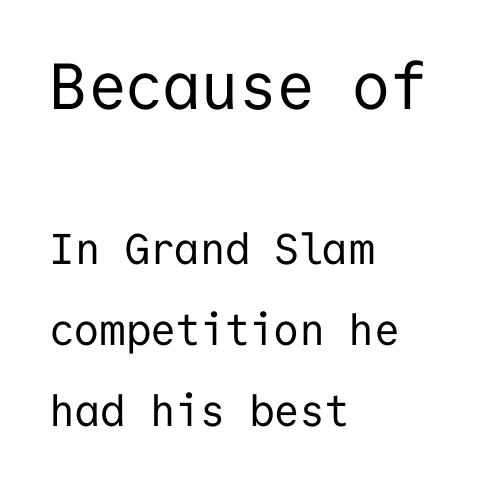
{"serif": "no", "italic": "no", "bold": "no", "weight": "regular", "width": "normal", "stroke_contrast": "low", "x_height": "medium", "monospaced": "yes", "underline": "no", "align": "left", "line_spacing_ratio": 1.89, "letter_spacing": "normal", "letter_spacing_em": 0.0, "larger_block": "first", "size_ratio": 1.51, "glyph_px": 65}
